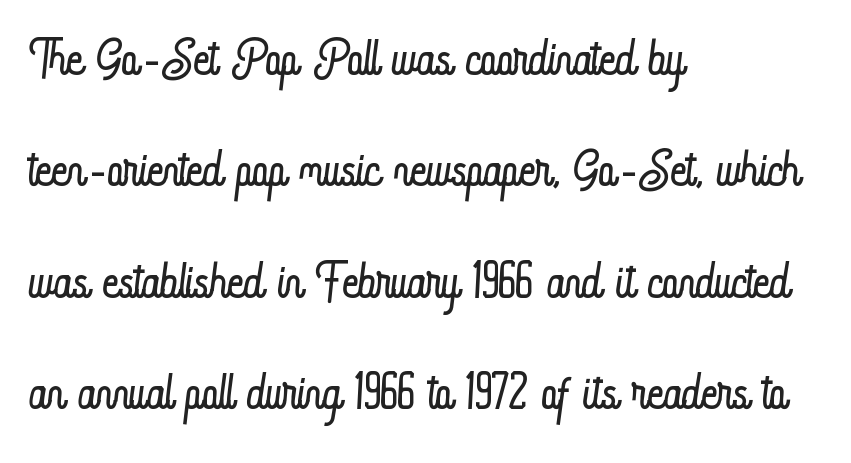
The image shows 70 px light, condensed type; set left-aligned, normal line spacing (1.59x), normal letter spacing, not underlined; low stroke contrast and a small x-height.
